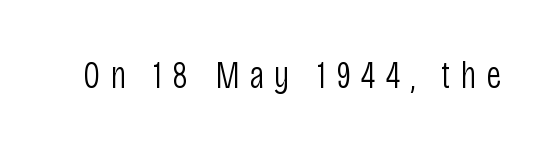
{"serif": "no", "italic": "no", "bold": "no", "weight": "light", "width": "condensed", "stroke_contrast": "low", "x_height": "large", "monospaced": "no", "underline": "no", "letter_spacing": "wide", "letter_spacing_em": 0.25, "glyph_px": 39}
